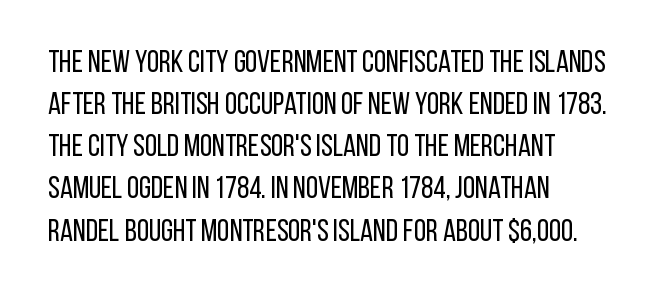
The image shows 31 px regular-weight, condensed sans-serif type, upright; set left-aligned, normal line spacing (1.36x), normal letter spacing, not underlined; low stroke contrast and a large x-height.
